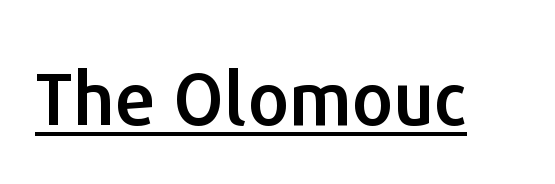
{"serif": "no", "italic": "no", "width": "normal", "stroke_contrast": "low", "x_height": "medium", "monospaced": "no", "underline": "yes", "letter_spacing": "normal", "letter_spacing_em": 0.0, "glyph_px": 72}
